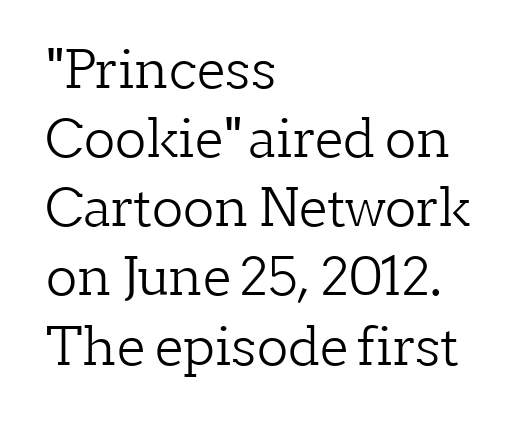
Q: Is the text bold? A: No.
Q: Is the text italic (slanted)? A: No, it is upright.
Q: Is the typeface a serif or a sans-serif typeface? A: Serif.
Q: Is the text underlined? A: No.
Q: How is the paragraph aligned? A: Left-aligned.
Q: Is the spacing between letters normal or unusually wide? A: Normal.
Q: Is the spacing between lines tight, normal or loose? A: Normal.
Q: Width (condensed, normal, or wide)? A: Normal.
Q: Stroke contrast? A: Low.
Q: x-height? A: Medium.
Q: Monospaced? A: No.
